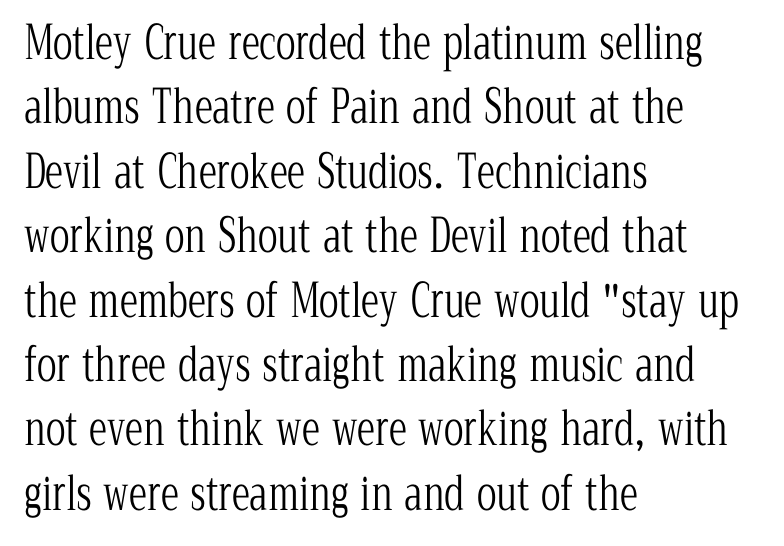
The paragraph has a hard left edge and a soft right edge. Tracking value appears to be zero — textbook default spacing. The font is comparable to plain body text, perhaps lighter. Posture: upright roman. Decoration check: the copy has no underline. A typesetter would call this proportional, since set widths differ per character.
